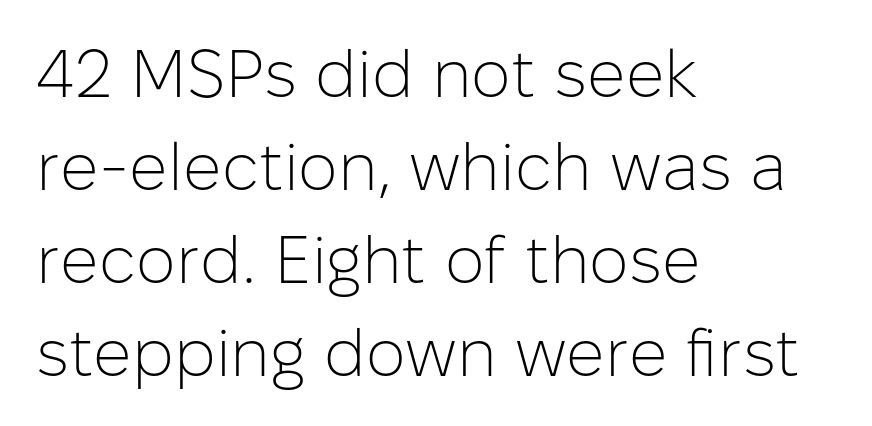
The image shows 67 px light sans-serif type, upright; set left-aligned, normal line spacing (1.39x), normal letter spacing, not underlined; low stroke contrast and a medium x-height.
